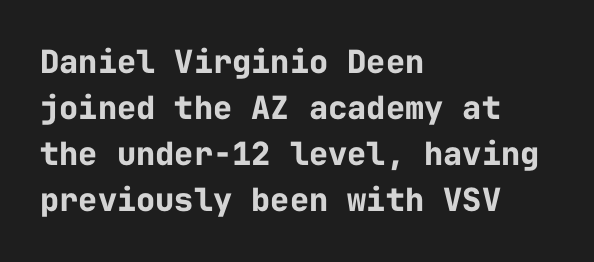
The image shows 32 px bold sans-serif type, upright, monospaced; set left-aligned, normal line spacing (1.44x), normal letter spacing, not underlined; low stroke contrast and a medium x-height.
